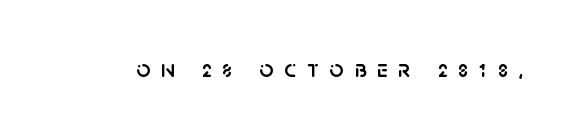
The image shows 25 px text type, upright; set unusually wide letter spacing (+0.42 em), not underlined.
